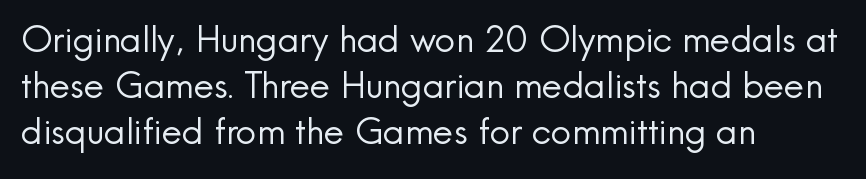
{"serif": "no", "italic": "no", "bold": "no", "weight": "regular", "width": "normal", "x_height": "small", "monospaced": "no", "underline": "no", "align": "left", "line_spacing": "normal", "line_spacing_ratio": 1.28, "letter_spacing": "normal", "letter_spacing_em": 0.0, "glyph_px": 36}
